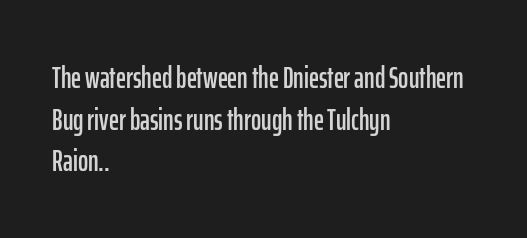
Q: Is the text italic (slanted)? A: No, it is upright.
Q: Is the typeface a serif or a sans-serif typeface? A: Sans-serif.
Q: Is the text underlined? A: No.
Q: How is the paragraph aligned? A: Left-aligned.
Q: Is the spacing between letters normal or unusually wide? A: Normal.
Q: Is the spacing between lines tight, normal or loose? A: Normal.
Q: Width (condensed, normal, or wide)? A: Condensed.
Q: Stroke contrast? A: Low.
Q: x-height? A: Medium.
Q: Monospaced? A: No.
